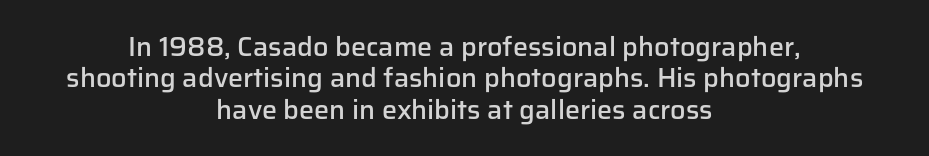
The typesetting leans somewhat heavy: a semibold. Each word holds together tightly as a unit, with standard inter-letter gaps. The whitespace from short lines is split evenly between both sides. Ordinary non-slanted type is in use.
